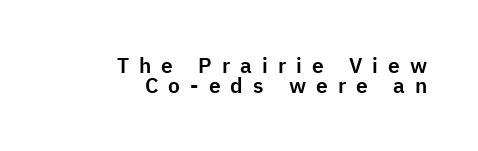
There is plenty of visible air inserted between adjacent glyphs. Compared with typical paragraphs, the rows here are closer together. The compositor pushed each line to the right boundary. Just letters on the line, the space beneath them empty. Every stem runs plumb, perpendicular to the baseline.
